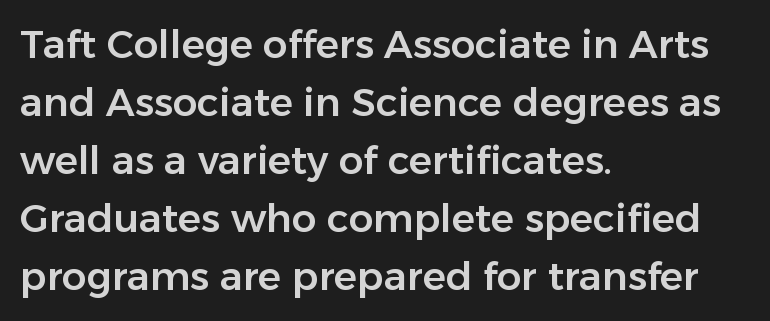
The image shows 39 px sans-serif type, upright; set left-aligned, normal line spacing (1.49x), normal letter spacing, not underlined; low stroke contrast and a medium x-height.
